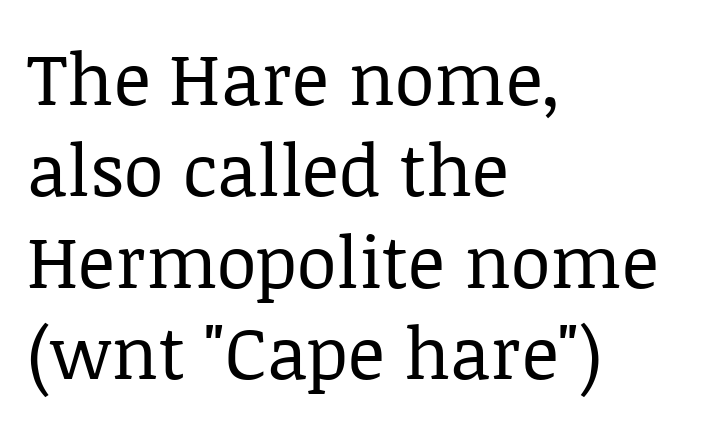
Q: Is the text bold? A: No.
Q: Is the text italic (slanted)? A: No, it is upright.
Q: Is the typeface a serif or a sans-serif typeface? A: Serif.
Q: Is the text underlined? A: No.
Q: How is the paragraph aligned? A: Left-aligned.
Q: Is the spacing between letters normal or unusually wide? A: Normal.
Q: Is the spacing between lines tight, normal or loose? A: Normal.
Q: Width (condensed, normal, or wide)? A: Normal.
Q: Stroke contrast? A: Low.
Q: x-height? A: Large.
Q: Monospaced? A: No.
